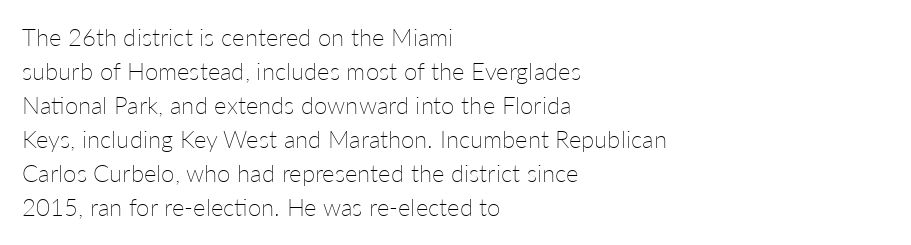
{"italic": "no", "bold": "no", "underline": "no", "align": "left", "line_spacing": "normal", "line_spacing_ratio": 1.42, "letter_spacing": "normal", "letter_spacing_em": 0.0, "glyph_px": 24}
